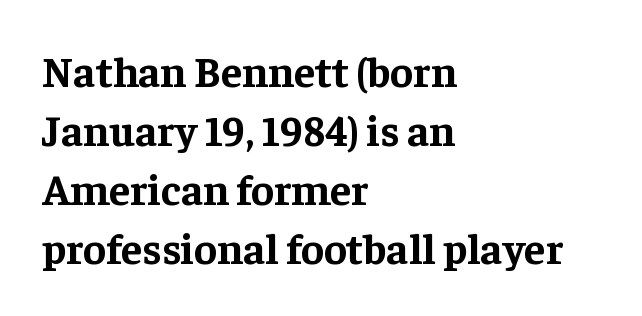
Q: Is the text bold? A: Yes.
Q: Is the text italic (slanted)? A: No, it is upright.
Q: Is the typeface a serif or a sans-serif typeface? A: Serif.
Q: Is the text underlined? A: No.
Q: How is the paragraph aligned? A: Left-aligned.
Q: Is the spacing between letters normal or unusually wide? A: Normal.
Q: Is the spacing between lines tight, normal or loose? A: Normal.
Q: Width (condensed, normal, or wide)? A: Normal.
Q: Stroke contrast? A: Low.
Q: x-height? A: Medium.
Q: Monospaced? A: No.
